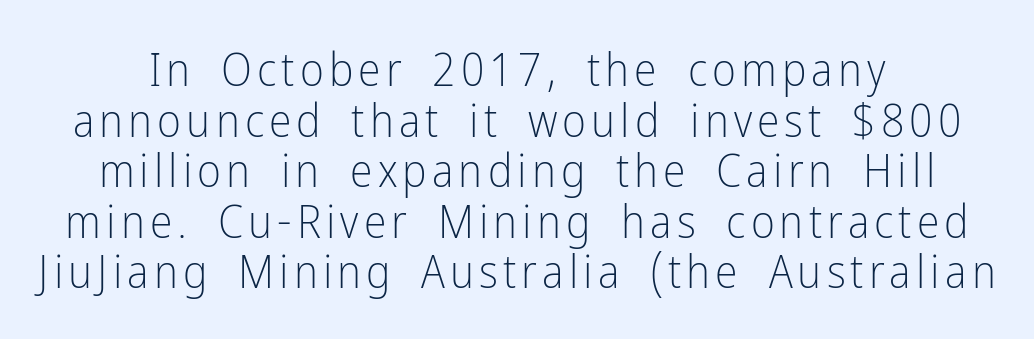
Leading is clearly below the norm, producing a dense column. Has an underline been added? It has not. Caption: face not bold, strokes unweighted. Note: no serifs on the glyphs. The letters stand straight up with perfectly vertical stems. The passage shown is typed in a proportional face where columns would drift.
